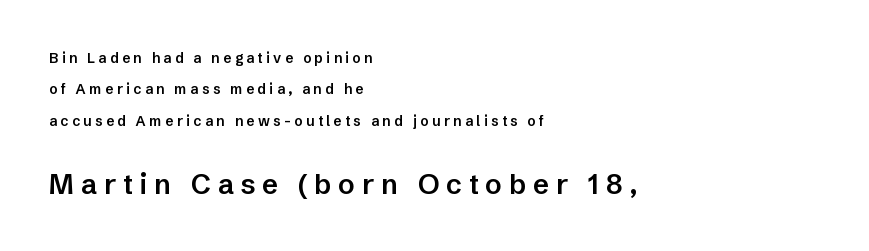
Q: Is the text bold? A: Semi-bold.
Q: Is the text italic (slanted)? A: No, it is upright.
Q: Is the typeface a serif or a sans-serif typeface? A: Sans-serif.
Q: Is the text underlined? A: No.
Q: How is the paragraph aligned? A: Left-aligned.
Q: Is the spacing between letters normal or unusually wide? A: Unusually wide.
Q: Is the spacing between lines tight, normal or loose? A: Loose.
Q: Which block of text is set in a larger size, the first (top) or the second (bottom)? A: The second (bottom) one.
Q: Width (condensed, normal, or wide)? A: Normal.
Q: Stroke contrast? A: Low.
Q: x-height? A: Medium.
Q: Monospaced? A: No.
